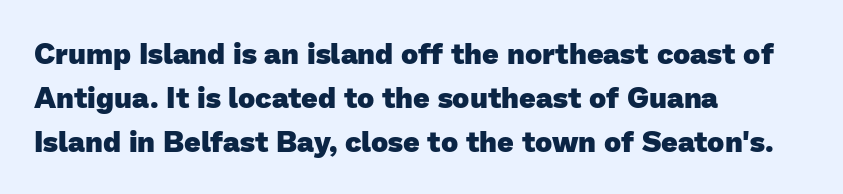
Q: Is the text bold? A: Yes.
Q: Is the typeface a serif or a sans-serif typeface? A: Sans-serif.
Q: Is the text underlined? A: No.
Q: How is the paragraph aligned? A: Left-aligned.
Q: Is the spacing between letters normal or unusually wide? A: Normal.
Q: Is the spacing between lines tight, normal or loose? A: Normal.
Q: Width (condensed, normal, or wide)? A: Normal.
Q: Stroke contrast? A: Low.
Q: x-height? A: Medium.
Q: Monospaced? A: No.
